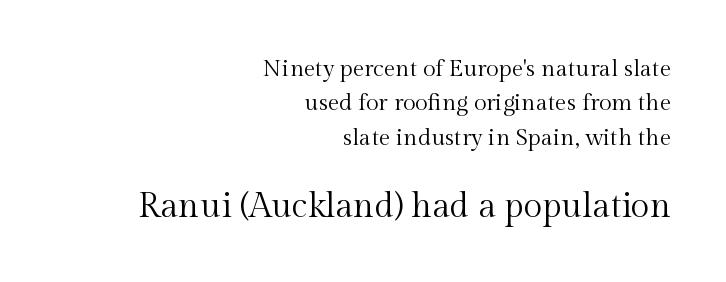
The image shows 34 px regular-weight serif type, upright; set right-aligned, normal line spacing (1.5x), normal letter spacing, not underlined; the second (bottom) block is 1.48x larger; a medium x-height.
